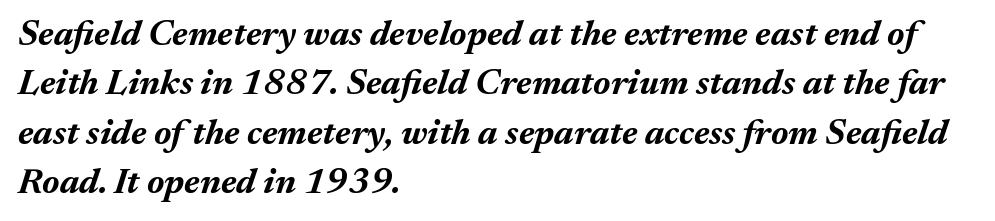
Notice how thick the strokes are: this is what a full bold looks like. Horizontal alignment here is leftward, the default for most running prose. Compared with ordinary roman type, these characters are visibly tilted. The foot of each line stays bare and open. The vertical gap from one line to the next is medium.
